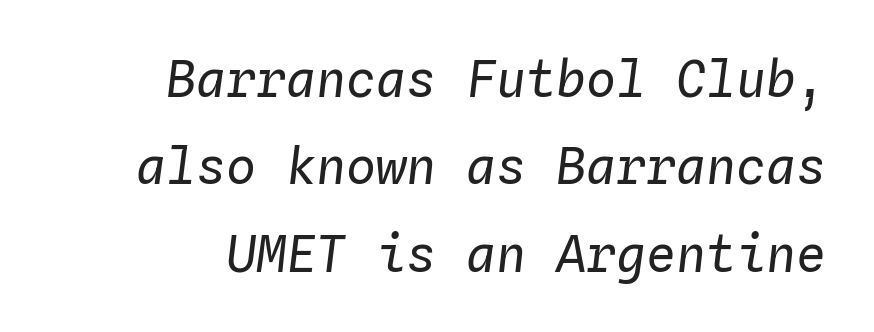
The font sits on the lighter half of the weight spectrum, regular included. The setting favours the right margin, as signatures and pull-quotes sometimes do. Any mark beneath the type? The region is blank. Slanted lettering throughout. Does extra space separate the letters? No, they use regular spacing.
